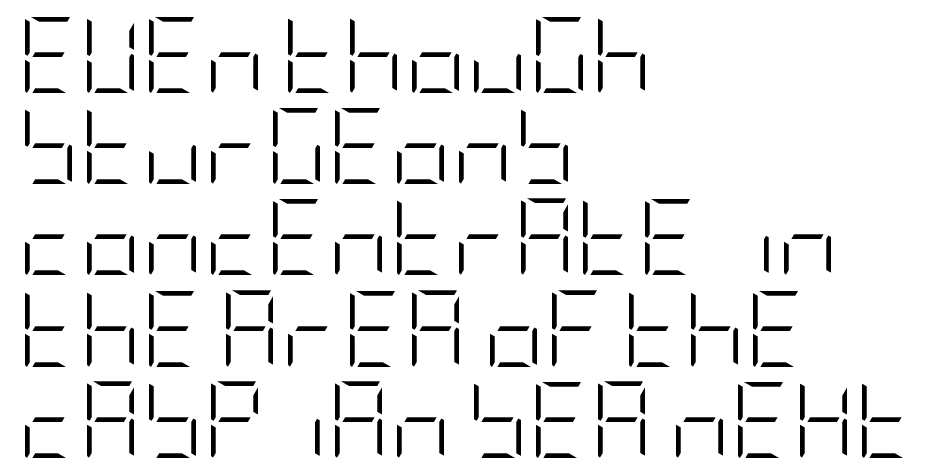
Q: Is the text bold? A: No.
Q: Is the text italic (slanted)? A: No, it is upright.
Q: Is the typeface a serif or a sans-serif typeface? A: Sans-serif.
Q: Is the text underlined? A: No.
Q: How is the paragraph aligned? A: Left-aligned.
Q: Is the spacing between letters normal or unusually wide? A: Normal.
Q: Width (condensed, normal, or wide)? A: Condensed.
Q: Stroke contrast? A: Low.
Q: x-height? A: Large.
